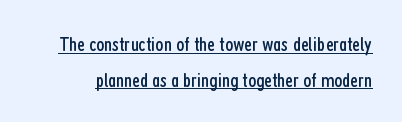
The image shows 21 px text type, upright; set normal line spacing (1.7x), normal letter spacing, underlined.
